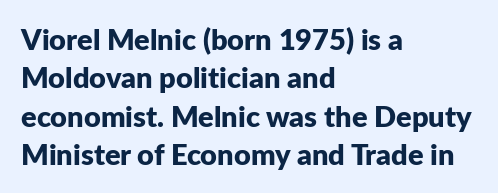
{"serif": "no", "italic": "no", "bold": "yes", "weight": "bold", "width": "normal", "stroke_contrast": "low", "x_height": "medium", "monospaced": "no", "underline": "no", "align": "left", "line_spacing": "normal", "line_spacing_ratio": 1.32, "letter_spacing": "normal", "letter_spacing_em": 0.0, "glyph_px": 29}
